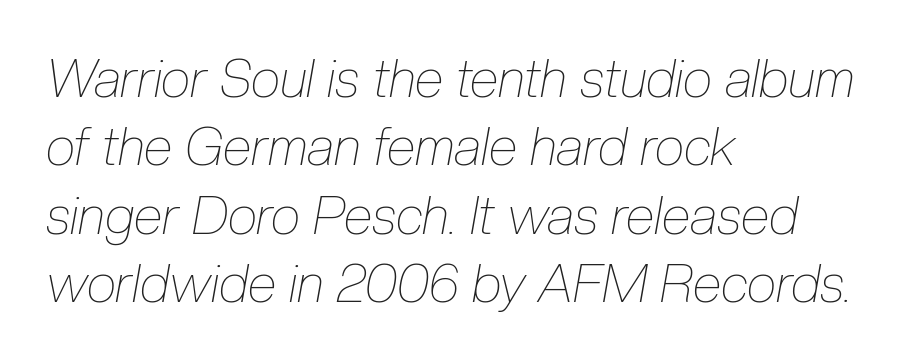
Do the characters align in a grid? No, the font is proportional. On a weight scale, this lands at 450 or below. The area under the type is left untouched. Compared with ordinary roman type, these characters are visibly tilted. Students, note that the glyphs here touch the page at normal intervals. One glance says typical: line gaps are just what's usual.
